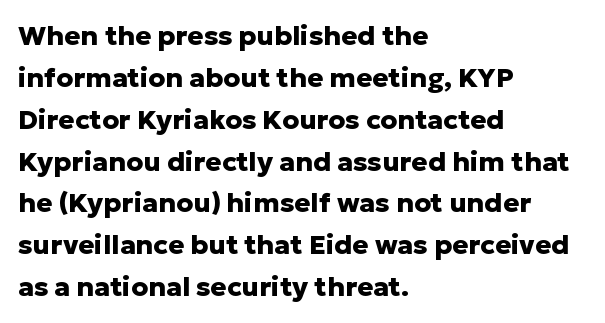
Q: Is the text bold? A: Yes.
Q: Is the text italic (slanted)? A: No, it is upright.
Q: Is the text underlined? A: No.
Q: How is the paragraph aligned? A: Left-aligned.
Q: Is the spacing between letters normal or unusually wide? A: Normal.
Q: Is the spacing between lines tight, normal or loose? A: Normal.
